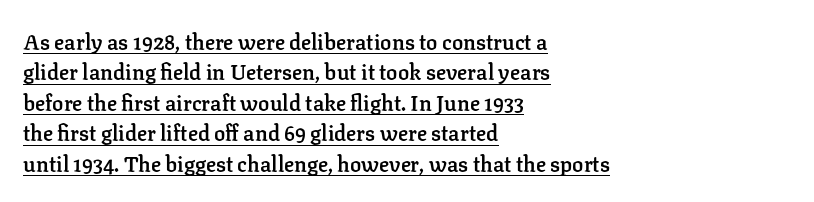
Q: Is the text bold? A: Semi-bold.
Q: Is the text italic (slanted)? A: No, it is upright.
Q: Is the text underlined? A: Yes.
Q: How is the paragraph aligned? A: Left-aligned.
Q: Is the spacing between letters normal or unusually wide? A: Normal.
Q: Is the spacing between lines tight, normal or loose? A: Normal.
